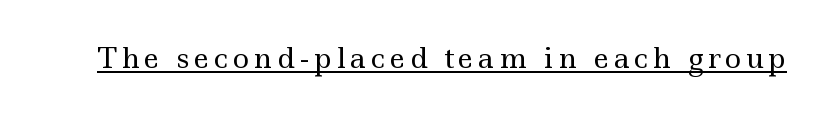
{"serif": "yes", "italic": "no", "bold": "no", "weight": "regular", "width": "wide", "x_height": "small", "monospaced": "no", "underline": "yes", "glyph_px": 28}
